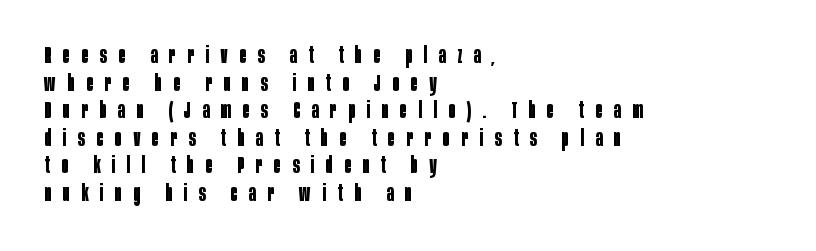
{"italic": "no", "bold": "yes", "underline": "no", "align": "left", "line_spacing_ratio": 1.2, "letter_spacing": "wide", "letter_spacing_em": 0.5, "glyph_px": 23}
